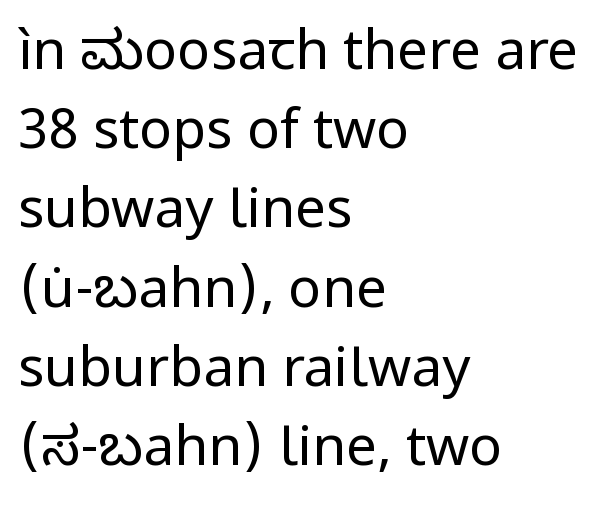
{"serif": "no", "italic": "no", "bold": "no", "weight": "regular", "width": "normal", "stroke_contrast": "low", "x_height": "medium", "monospaced": "no", "underline": "no", "align": "left", "line_spacing": "normal", "line_spacing_ratio": 1.44, "letter_spacing": "normal", "letter_spacing_em": 0.0, "glyph_px": 55}
